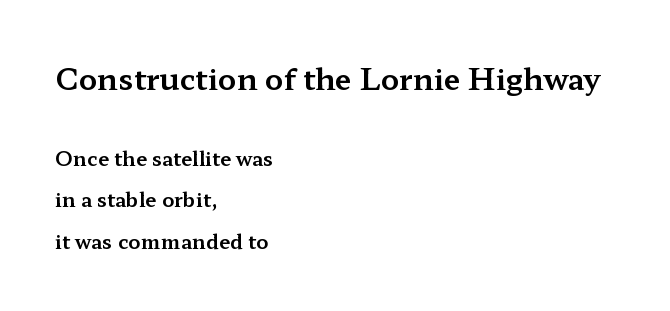
You could not count columns in this text — the font is proportionally spaced. Casual observation: everything's shoved over to the left. Widely set lines give the paragraph a tall, airy silhouette. Type style note: has serifs.
